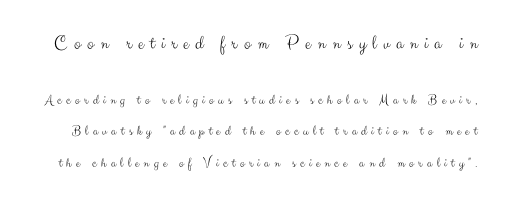
Q: Is the text bold? A: No.
Q: Is the text italic (slanted)? A: Yes.
Q: Is the text underlined? A: No.
Q: Is the spacing between letters normal or unusually wide? A: Unusually wide.
Q: Is the spacing between lines tight, normal or loose? A: Loose.
Q: Which block of text is set in a larger size, the first (top) or the second (bottom)? A: The first (top) one.
